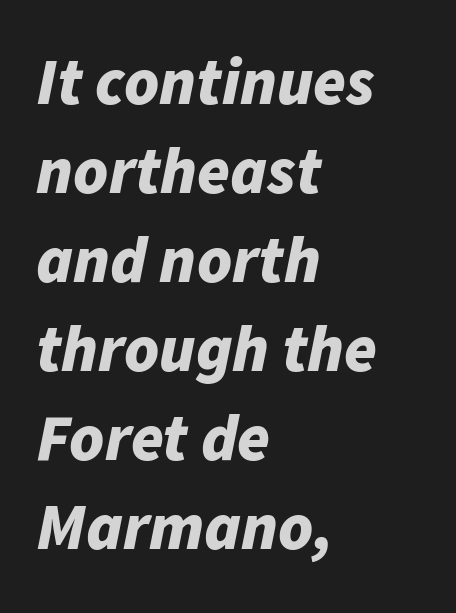
The image shows 66 px bold type, italic (leaning right); set left-aligned, normal line spacing (1.35x), normal letter spacing, not underlined; low stroke contrast and a medium x-height.
